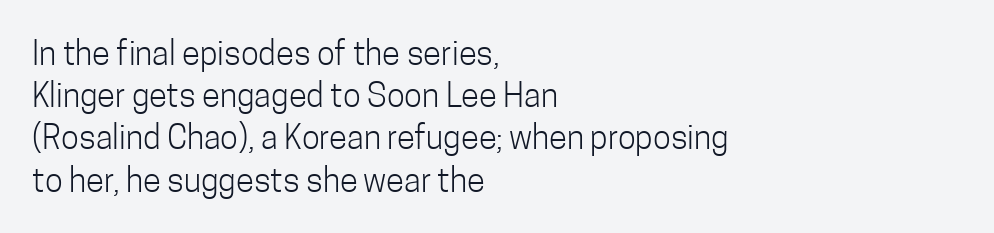
The image shows 33 px light, condensed sans-serif type, upright; set left-aligned, normal line spacing (1.28x), normal letter spacing, not underlined; low stroke contrast and a medium x-height.
